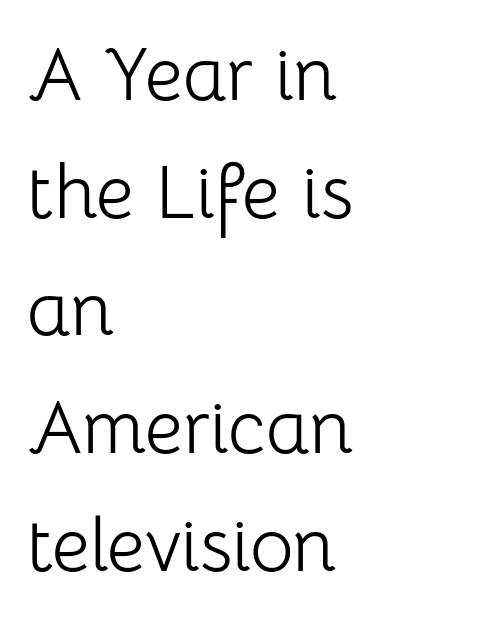
The image shows 75 px light sans-serif type, upright; set left-aligned, normal line spacing (1.57x), normal letter spacing, not underlined; low stroke contrast and a medium x-height.
